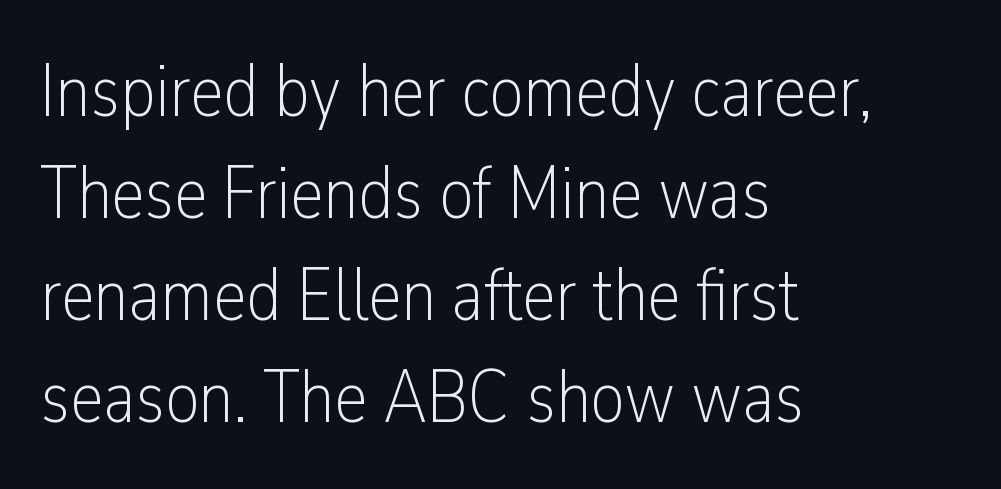
{"serif": "no", "italic": "no", "bold": "no", "weight": "light", "width": "condensed", "stroke_contrast": "low", "x_height": "medium", "monospaced": "no", "underline": "no", "align": "left", "line_spacing": "normal", "line_spacing_ratio": 1.36, "letter_spacing": "normal", "letter_spacing_em": 0.0, "glyph_px": 75}
